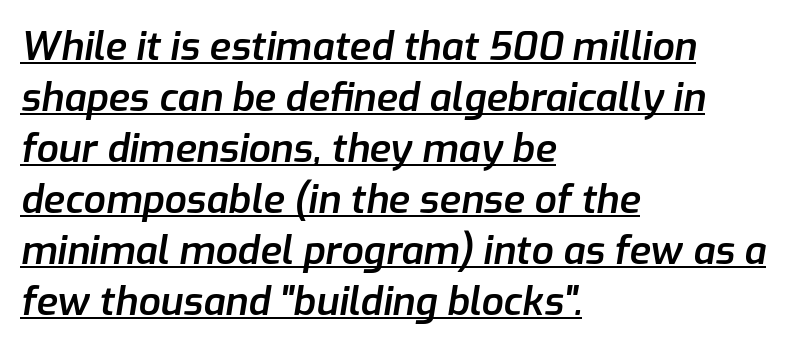
Vertical spacing — default. You can tell it's italic because the verticals aren't actually vertical. No extra tracking has been applied to these lines. Set as a demibold, roughly 600 on the weight scale.
